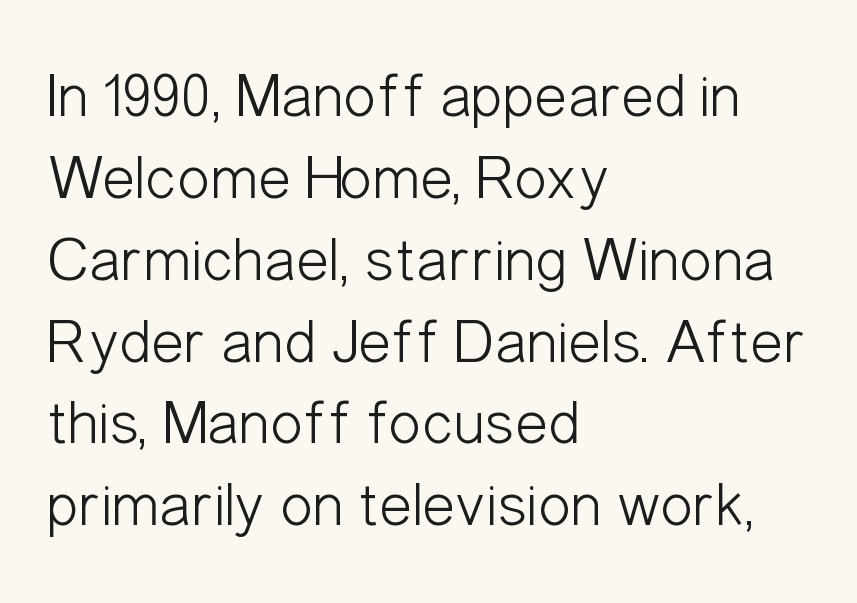
The image shows 62 px light, condensed sans-serif type, upright; set left-aligned, normal line spacing (1.32x), normal letter spacing, not underlined; low stroke contrast and a medium x-height.
